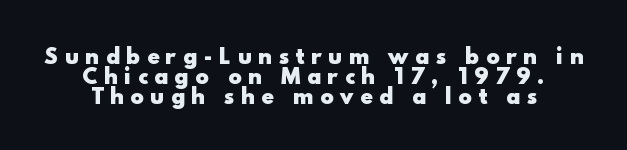
Italic? Not at all — the glyphs are vertical. The typesetter chose a symmetrical, centered arrangement here. The type is letterspaced generously, with wide tracking. Each new line begins almost immediately beneath the previous one. Is the type bold? Yes — the strokes are clearly thick and heavy. Descender tails drop into unmarked territory.
